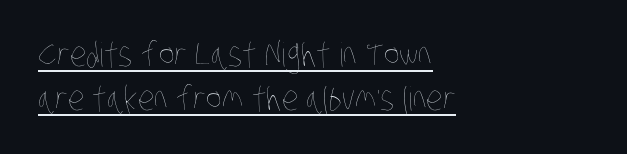
Q: Is the text bold? A: No.
Q: Is the text underlined? A: Yes.
Q: How is the paragraph aligned? A: Left-aligned.
Q: Is the spacing between letters normal or unusually wide? A: Normal.
Q: Is the spacing between lines tight, normal or loose? A: Normal.
Q: Width (condensed, normal, or wide)? A: Condensed.
Q: Stroke contrast? A: Low.
Q: x-height? A: Large.
Q: Monospaced? A: No.
